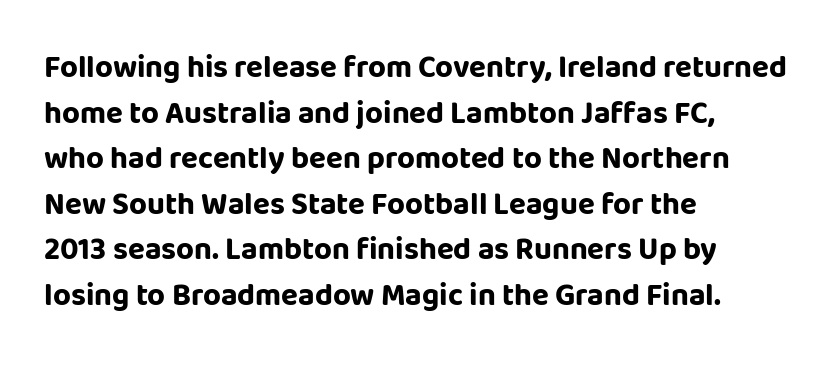
{"serif": "no", "italic": "no", "bold": "yes", "weight": "bold", "width": "normal", "stroke_contrast": "low", "x_height": "large", "monospaced": "no", "underline": "no", "align": "left", "line_spacing": "normal", "line_spacing_ratio": 1.47, "letter_spacing": "normal", "letter_spacing_em": 0.0, "glyph_px": 31}
